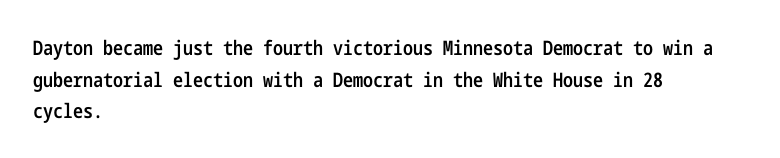
The block of text has a typical density, with ordinary space between rows. Nobody drew a line under any word here. Stroke thickness is moderately raised; the sample reads as semibold. The typography opts for an upright posture over an oblique one. Words appear dense and cohesive because spacing is normal. Where is the straight margin? On the left.
